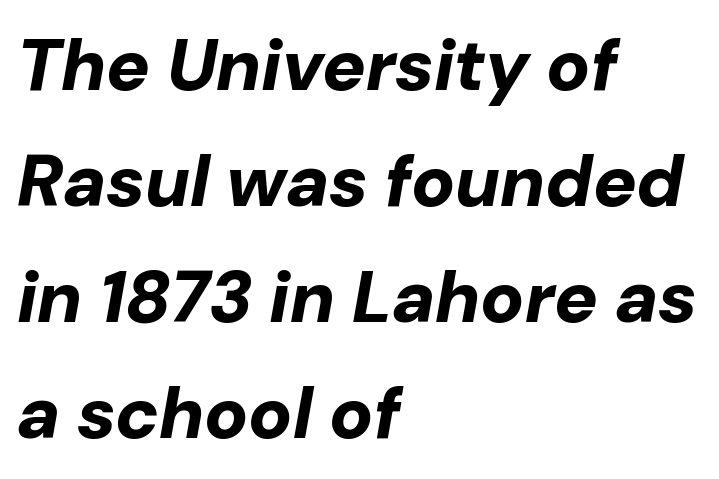
{"italic": "yes", "lean": "right", "slant_degrees": 10, "bold": "yes", "weight": "bold", "width": "normal", "stroke_contrast": "low", "x_height": "medium", "monospaced": "no", "underline": "no", "align": "left", "line_spacing": "normal", "line_spacing_ratio": 1.59, "letter_spacing": "normal", "letter_spacing_em": 0.0, "glyph_px": 73}
